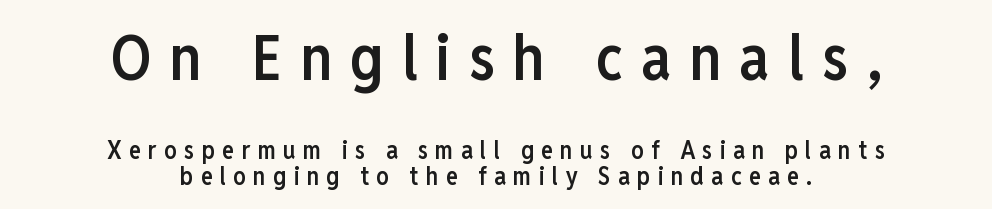
Q: Is the text bold? A: Semi-bold.
Q: Is the text italic (slanted)? A: No, it is upright.
Q: Is the typeface a serif or a sans-serif typeface? A: Sans-serif.
Q: Is the text underlined? A: No.
Q: How is the paragraph aligned? A: Centered.
Q: Is the spacing between letters normal or unusually wide? A: Unusually wide.
Q: Is the spacing between lines tight, normal or loose? A: Tight.
Q: Which block of text is set in a larger size, the first (top) or the second (bottom)? A: The first (top) one.
Q: Width (condensed, normal, or wide)? A: Condensed.
Q: Stroke contrast? A: Low.
Q: x-height? A: Medium.
Q: Monospaced? A: No.
